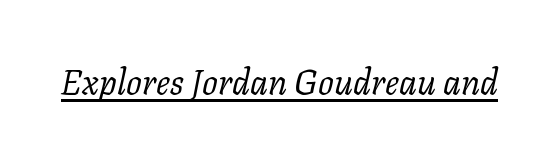
The image shows 35 px regular-weight serif type, italic (leaning right); set normal letter spacing, underlined; low stroke contrast and a medium x-height.
